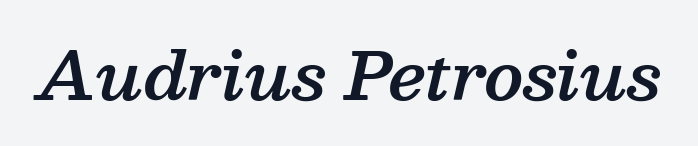
Q: Is the text bold? A: Semi-bold.
Q: Is the text italic (slanted)? A: Yes, it leans right by about 13 degrees.
Q: Is the typeface a serif or a sans-serif typeface? A: Serif.
Q: Is the text underlined? A: No.
Q: Is the spacing between letters normal or unusually wide? A: Normal.
Q: Width (condensed, normal, or wide)? A: Normal.
Q: Stroke contrast? A: Medium.
Q: x-height? A: Medium.
Q: Monospaced? A: No.
